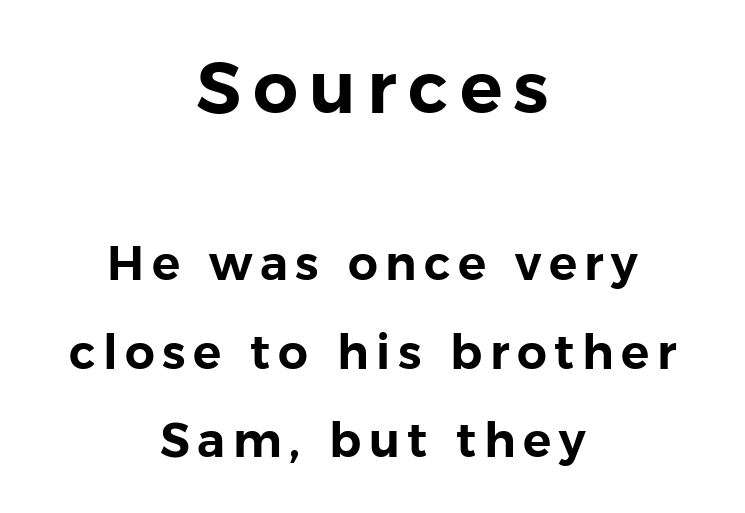
Compare the two chunks: the upper has the greater cap height. These lines were composed using upright roman letters. The letters carry no serifs — their stems end cleanly without finishing strokes. Think of a printed novel: that variable character pitch is what you see here.
